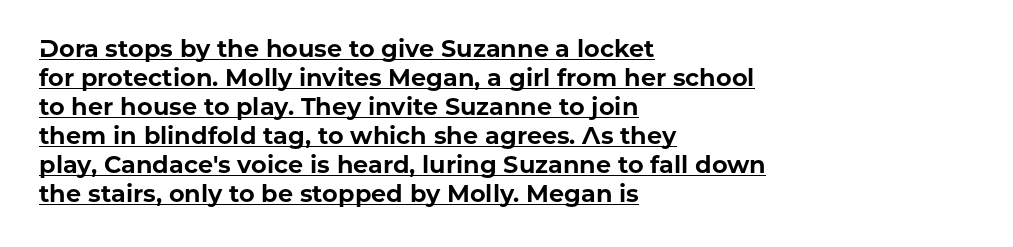
Q: Is the text bold? A: Yes.
Q: Is the text italic (slanted)? A: No, it is upright.
Q: Is the text underlined? A: Yes.
Q: How is the paragraph aligned? A: Left-aligned.
Q: Is the spacing between letters normal or unusually wide? A: Normal.
